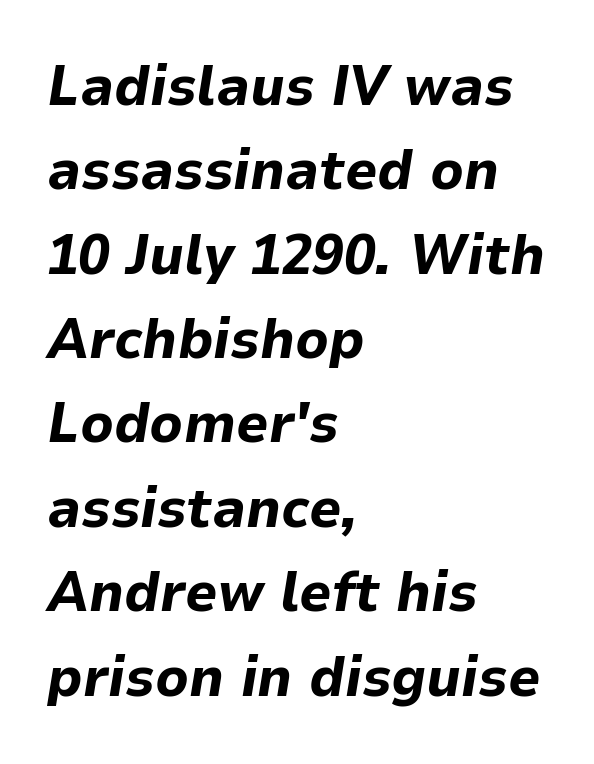
{"italic": "yes", "lean": "right", "slant_degrees": 9, "bold": "yes", "weight": "bold", "width": "normal", "stroke_contrast": "low", "x_height": "medium", "monospaced": "no", "underline": "no", "align": "left", "line_spacing": "normal", "line_spacing_ratio": 1.48, "letter_spacing": "normal", "letter_spacing_em": 0.0, "glyph_px": 57}
